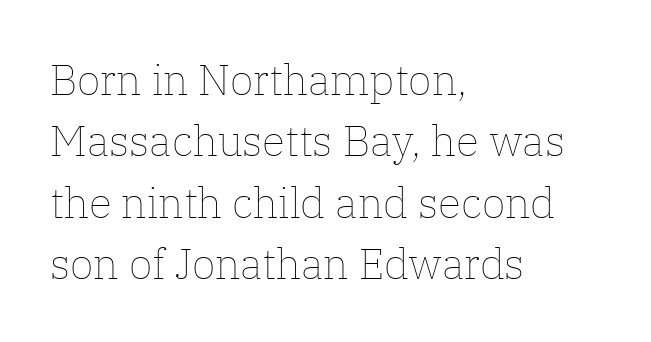
The image shows 43 px thin type, upright; set left-aligned, normal line spacing (1.43x), normal letter spacing, not underlined; low stroke contrast and a medium x-height.
